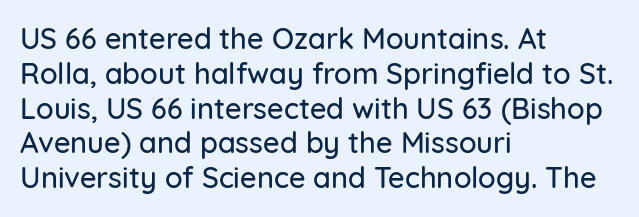
Q: Is the text italic (slanted)? A: No, it is upright.
Q: Is the typeface a serif or a sans-serif typeface? A: Sans-serif.
Q: Is the text underlined? A: No.
Q: How is the paragraph aligned? A: Left-aligned.
Q: Is the spacing between letters normal or unusually wide? A: Normal.
Q: Width (condensed, normal, or wide)? A: Normal.
Q: Stroke contrast? A: Low.
Q: x-height? A: Medium.
Q: Monospaced? A: No.
